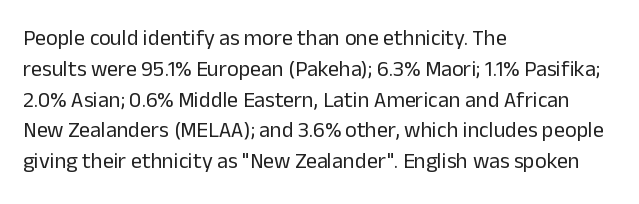
{"italic": "no", "bold": "no", "underline": "no", "align": "left", "line_spacing": "normal", "line_spacing_ratio": 1.4, "letter_spacing": "normal", "letter_spacing_em": 0.0, "glyph_px": 22}
